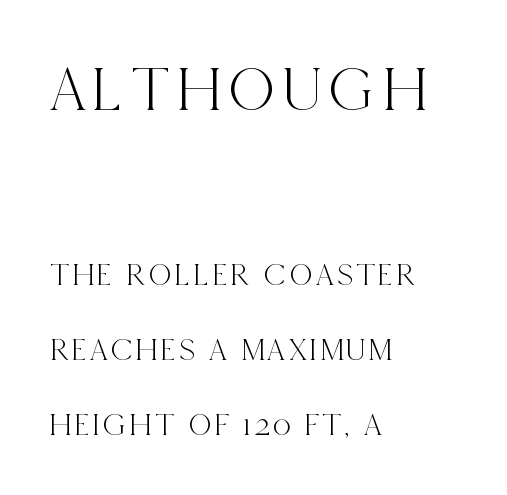
{"serif": "yes", "italic": "no", "width": "condensed", "x_height": "large", "monospaced": "no", "underline": "no", "align": "left", "line_spacing": "loose", "line_spacing_ratio": 2.35, "larger_block": "first", "size_ratio": 2.03, "glyph_px": 65}
